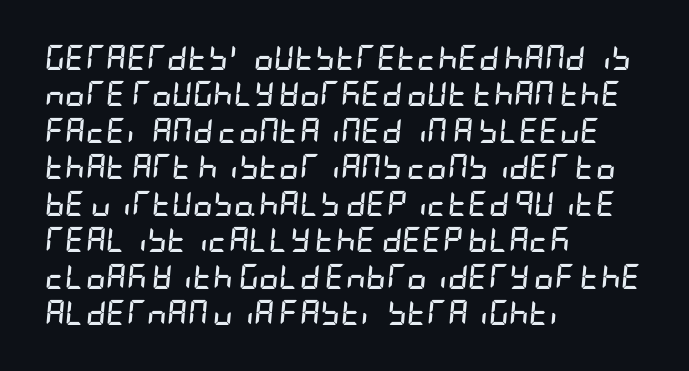
Line starts are locked; line ends wander. Nobody touched the tracking dial on this one. Anything drawn beneath the words? Only blank space. The face used here has the dense, thick strokes of a bold. Horizontal bands of white between lines are of average thickness.
